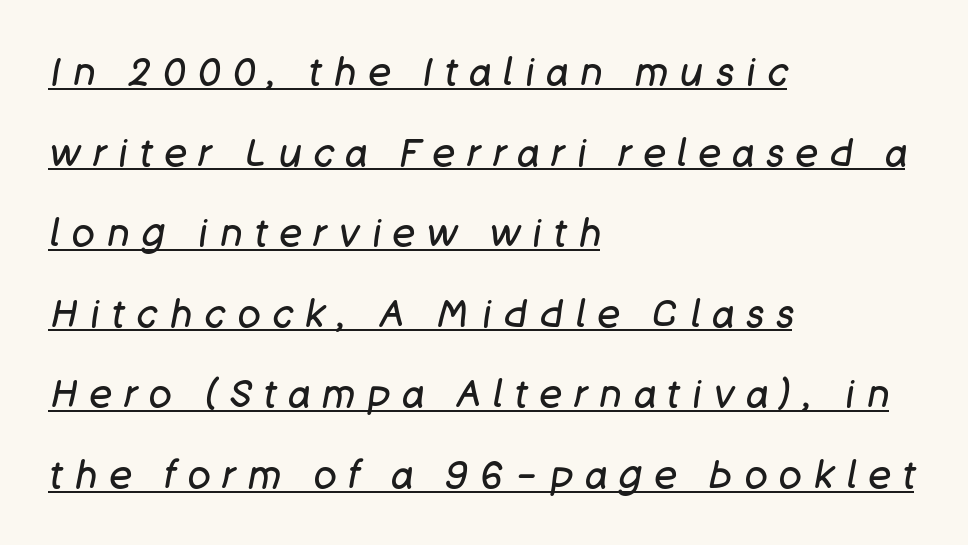
Interline gaps are noticeably wide in this sample. Quick note: underline on. Here the glyphs are tracked loosely, breaking word shapes into spaced letters. Each line starts at the same left margin while the right side varies. The lettering tilts uniformly, giving the passage an italic look.
